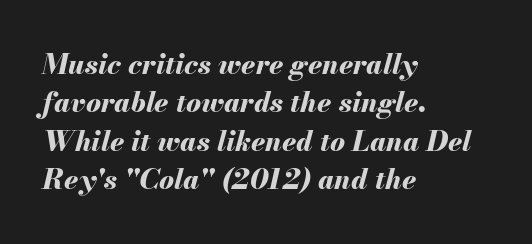
The image shows 28 px bold type, italic (leaning right); set left-aligned, normal line spacing (1.37x), normal letter spacing, not underlined; medium stroke contrast and a small x-height.
